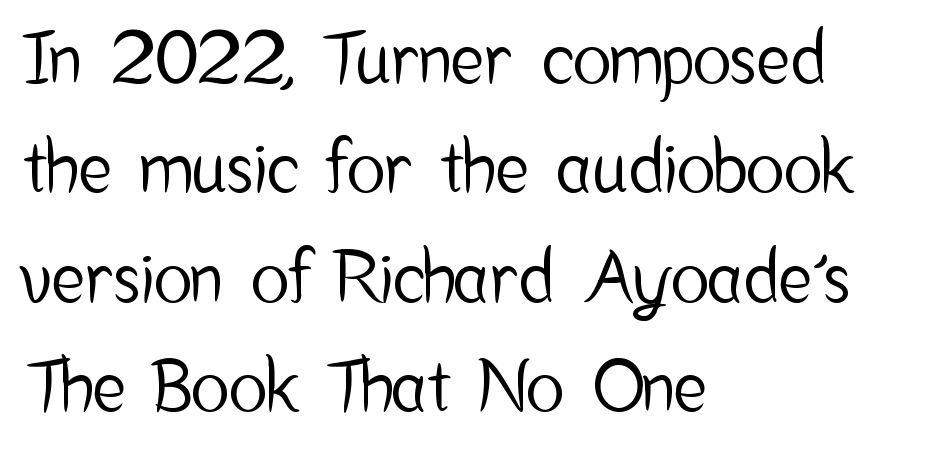
Each letter keeps its own natural width here, so spacing adapts to shape. The glyphs in this specimen are sans serif. The space between consecutive lines is moderate. It's the straight-up-and-down kind of type. Check the space under the baseline: it is left empty. All the whitespace from short lines collects on the right.
